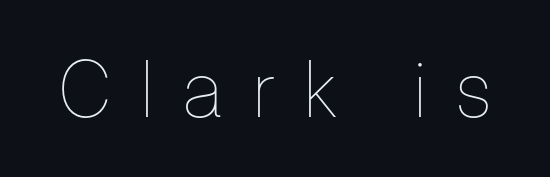
{"italic": "no", "bold": "no", "weight": "thin", "width": "condensed", "stroke_contrast": "low", "x_height": "medium", "monospaced": "no", "underline": "no", "letter_spacing": "wide", "letter_spacing_em": 0.39, "glyph_px": 78}
